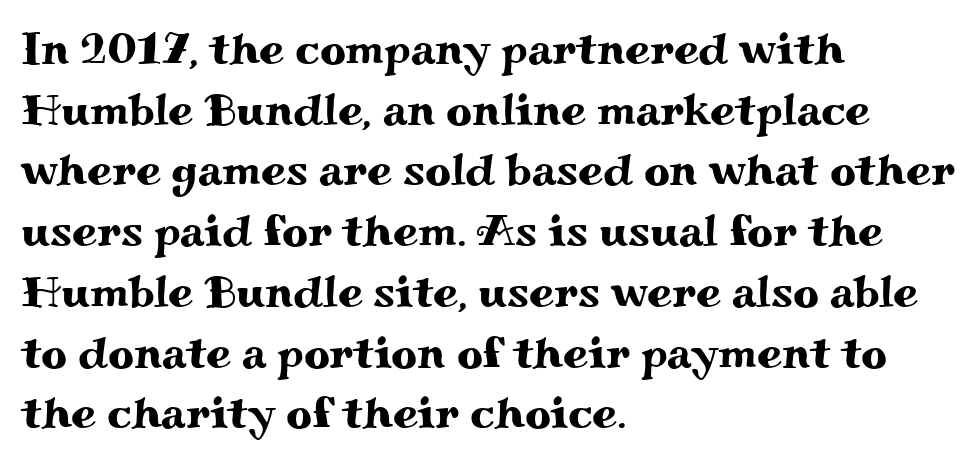
Q: Is the text italic (slanted)? A: No, it is upright.
Q: Is the typeface a serif or a sans-serif typeface? A: Serif.
Q: Is the text underlined? A: No.
Q: How is the paragraph aligned? A: Left-aligned.
Q: Is the spacing between letters normal or unusually wide? A: Normal.
Q: Is the spacing between lines tight, normal or loose? A: Normal.
Q: Width (condensed, normal, or wide)? A: Wide.
Q: Stroke contrast? A: Medium.
Q: x-height? A: Small.
Q: Monospaced? A: No.
